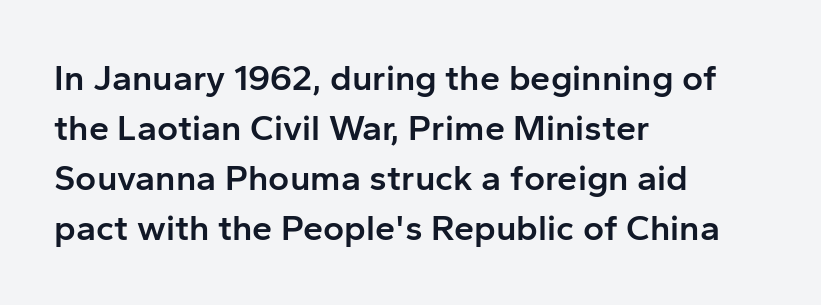
These lines keep a tight, regular rhythm from letter to letter. A normal amount of white space separates one row of letters from the next. This rendering features lettering with no underline. Horizontal alignment here is leftward, the default for most running prose.
